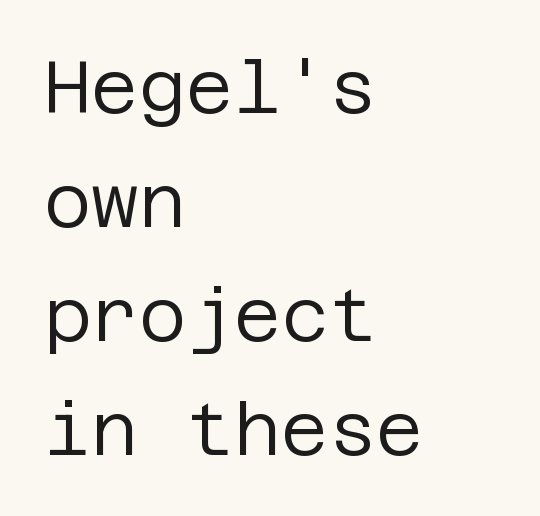
You could call the tracking neutral — neither tight nor loose. Stem width sits at or under what a default text font uses. Do the letters lean? They stand straight. Horizontal bands of white between lines are of average thickness. The characters display no serif detailing; their extremities are plain. Which margin do the lines hug? The left one — the right edge is uneven.
